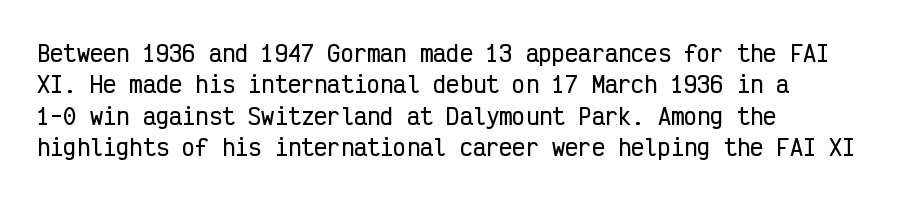
Q: Is the text italic (slanted)? A: No, it is upright.
Q: Is the text underlined? A: No.
Q: How is the paragraph aligned? A: Left-aligned.
Q: Is the spacing between letters normal or unusually wide? A: Normal.
Q: Is the spacing between lines tight, normal or loose? A: Normal.
